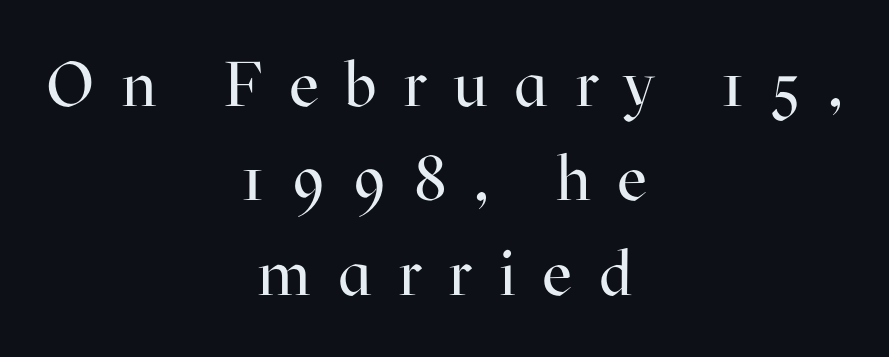
The image shows 63 px regular-weight serif type, upright; set centered, normal line spacing (1.5x), unusually wide letter spacing (+0.42 em), not underlined; high stroke contrast and a medium x-height.
